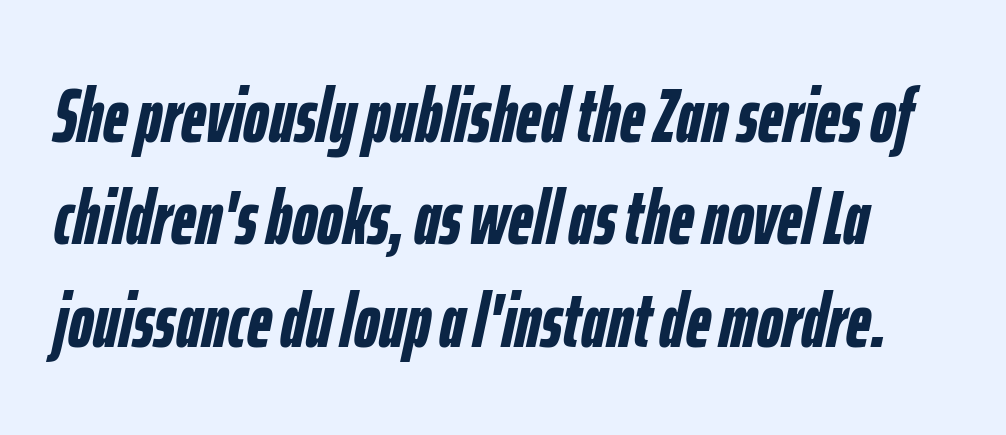
{"italic": "yes", "lean": "right", "slant_degrees": 12, "bold": "yes", "weight": "semibold", "width": "condensed", "stroke_contrast": "low", "x_height": "medium", "monospaced": "no", "underline": "no", "line_spacing": "normal", "line_spacing_ratio": 1.33, "letter_spacing": "normal", "letter_spacing_em": 0.0, "glyph_px": 77}
